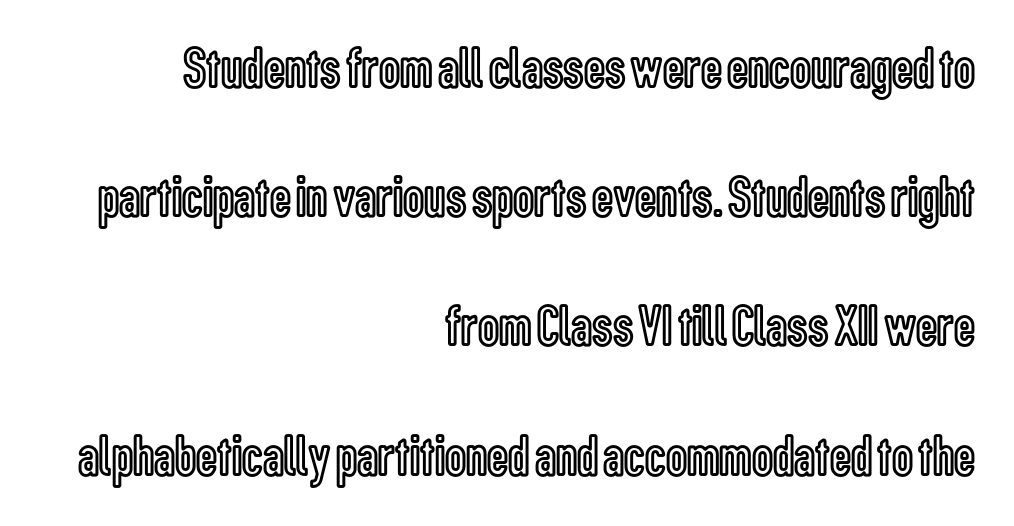
The image shows 59 px condensed type, upright; set right-aligned, loose line spacing (2.19x), normal letter spacing, not underlined; a medium x-height.
